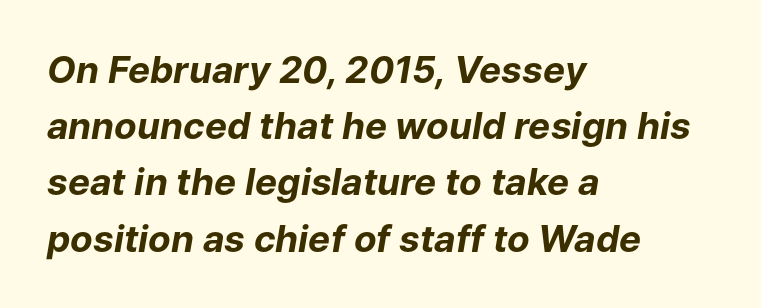
The image shows 37 px bold type, italic (leaning right); set left-aligned, normal line spacing (1.52x), normal letter spacing, not underlined; low stroke contrast and a medium x-height.
